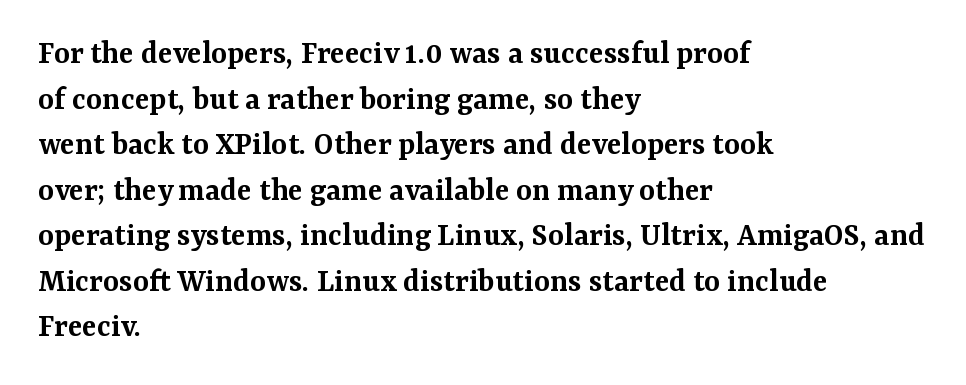
The image shows 34 px semibold serif type, upright; set left-aligned, normal line spacing (1.34x), normal letter spacing, not underlined; medium stroke contrast and a medium x-height.
